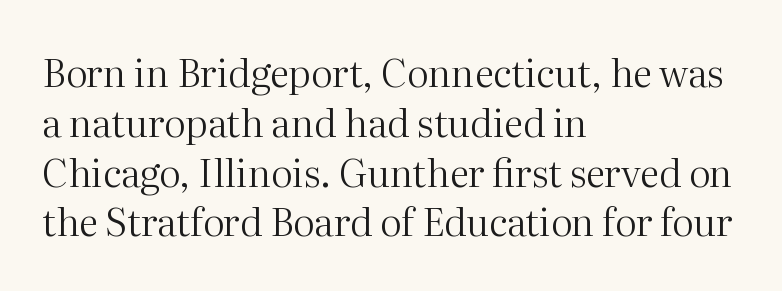
Q: Is the text bold? A: No.
Q: Is the text italic (slanted)? A: No, it is upright.
Q: Is the typeface a serif or a sans-serif typeface? A: Serif.
Q: Is the text underlined? A: No.
Q: How is the paragraph aligned? A: Left-aligned.
Q: Is the spacing between letters normal or unusually wide? A: Normal.
Q: Is the spacing between lines tight, normal or loose? A: Normal.
Q: Width (condensed, normal, or wide)? A: Normal.
Q: Stroke contrast? A: Medium.
Q: x-height? A: Medium.
Q: Monospaced? A: No.
